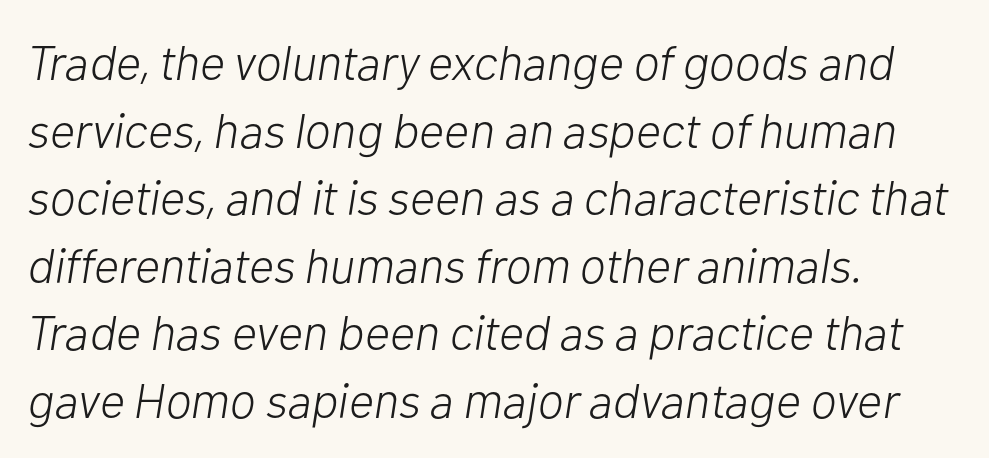
The image shows 49 px light type, italic (leaning right); set left-aligned, normal line spacing (1.38x), normal letter spacing, not underlined; low stroke contrast and a medium x-height.
